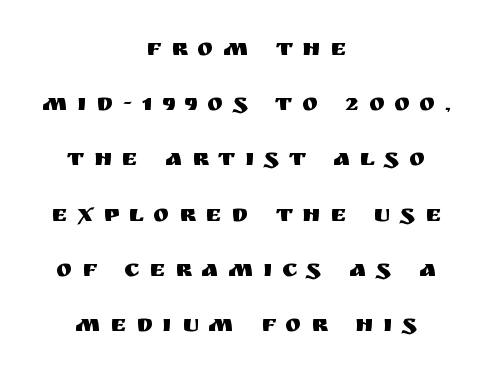
The lines are spread far apart with generous leading. Rendered with straight, roman letterforms. Descenders hang freely into open space. One-word summary of the alignment: center.
